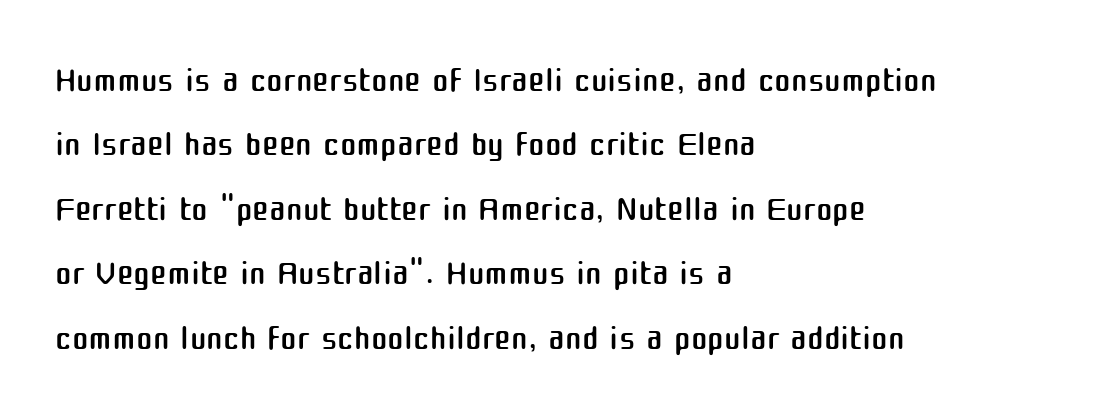
This reads as an unemphasized weight, regular at the heaviest. This rendering leaves character spacing at its baseline value. These lines are set flush left with a ragged right edge. Nobody drew a line under any word here.
